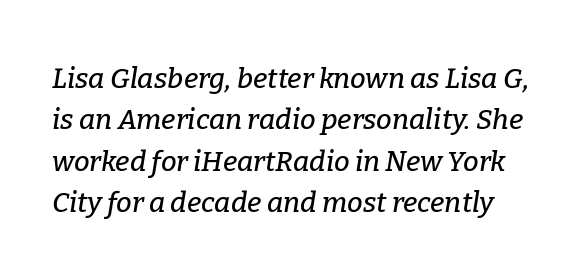
{"serif": "yes", "italic": "yes", "lean": "right", "slant_degrees": 9, "width": "normal", "stroke_contrast": "low", "x_height": "medium", "monospaced": "no", "underline": "no", "line_spacing": "normal", "line_spacing_ratio": 1.48, "letter_spacing": "normal", "letter_spacing_em": 0.0, "glyph_px": 28}
